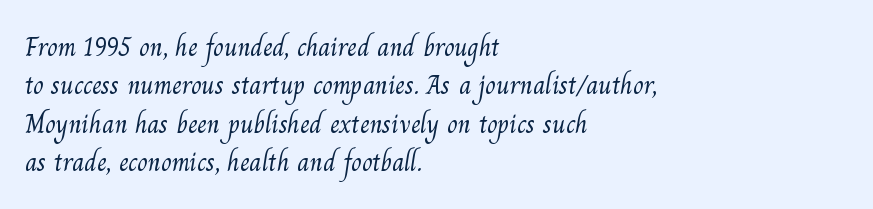
{"bold": "no", "underline": "no", "align": "left", "line_spacing": "normal", "line_spacing_ratio": 1.42, "letter_spacing": "normal", "letter_spacing_em": 0.0, "glyph_px": 27}
